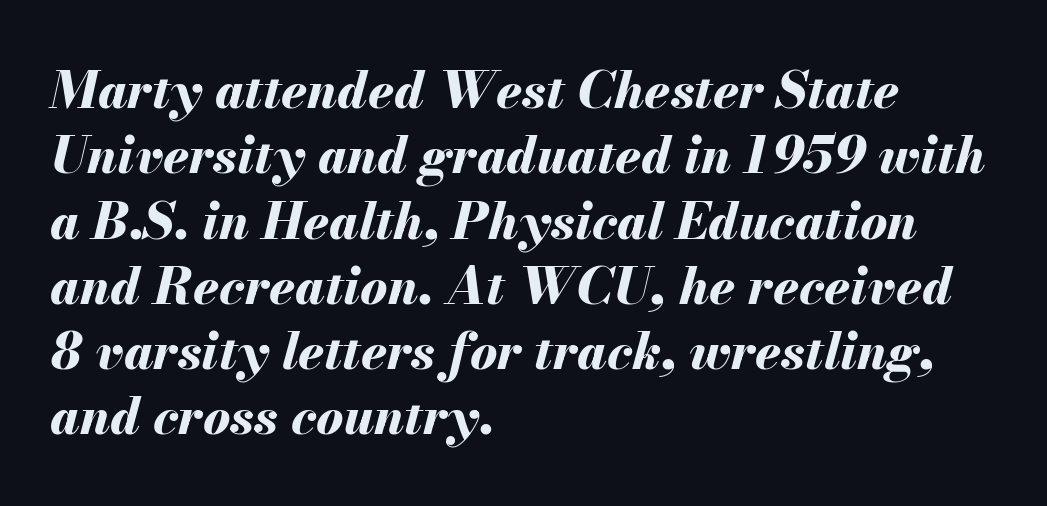
Has an underline been added? It has not. Quick note: italic. Vertically, the passage feels balanced, rows spaced as you'd expect. The text block is weighted toward the left margin, trailing off unevenly rightward. Heavy, bold letterforms. Standard letterfit; no display-style spreading of the glyphs.
